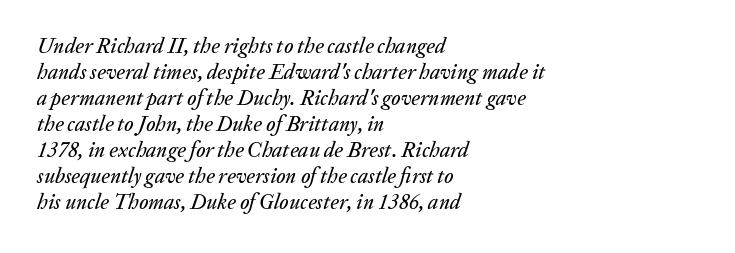
Q: Is the text italic (slanted)? A: Yes, it leans right by about 20 degrees.
Q: Is the text underlined? A: No.
Q: How is the paragraph aligned? A: Left-aligned.
Q: Is the spacing between letters normal or unusually wide? A: Normal.
